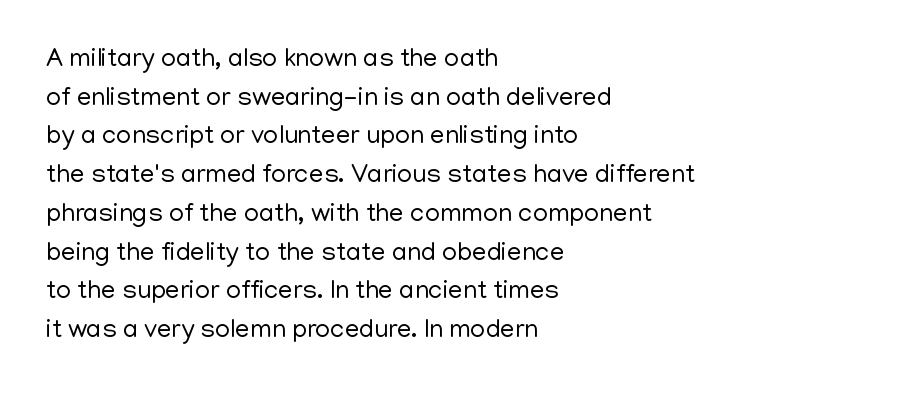
The image shows 26 px text type, upright; set left-aligned, normal line spacing (1.49x), normal letter spacing, not underlined.
